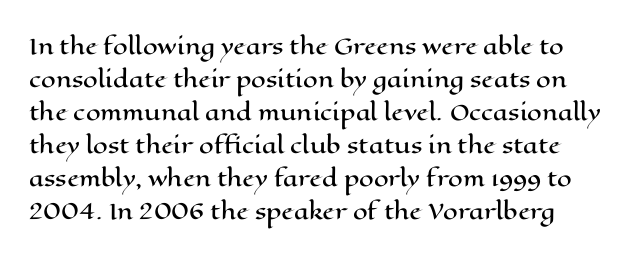
{"italic": "no", "underline": "no", "line_spacing": "normal", "line_spacing_ratio": 1.57, "letter_spacing": "normal", "letter_spacing_em": 0.0, "glyph_px": 21}
